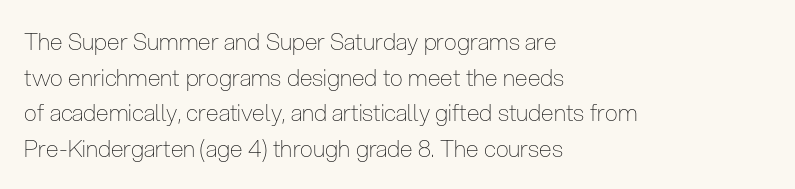
Baseline-to-baseline distance is the conventional proportion of letter height. The passage is arranged the way most books set body copy — flush left. The glyphs are unaccompanied by any horizontal stroke below them. The gaps between neighbouring characters are ordinary and unremarkable.
